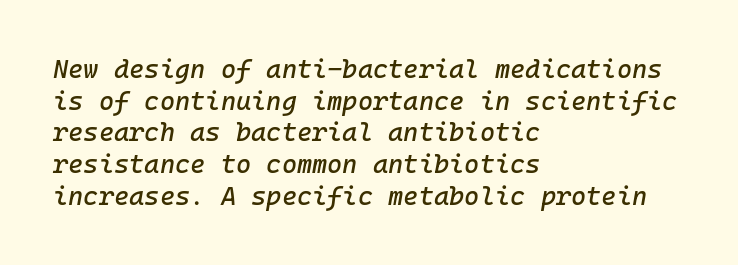
{"italic": "yes", "lean": "right", "slant_degrees": 10, "underline": "no", "align": "left", "line_spacing_ratio": 1.22, "letter_spacing": "normal", "letter_spacing_em": 0.0, "glyph_px": 26}
